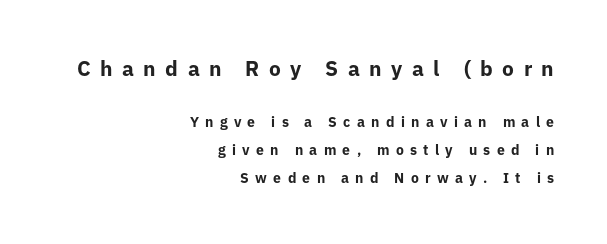
Q: Is the text bold? A: Yes.
Q: Is the text italic (slanted)? A: No, it is upright.
Q: Is the text underlined? A: No.
Q: How is the paragraph aligned? A: Right-aligned.
Q: Is the spacing between letters normal or unusually wide? A: Unusually wide.
Q: Is the spacing between lines tight, normal or loose? A: Loose.
Q: Which block of text is set in a larger size, the first (top) or the second (bottom)? A: The first (top) one.
